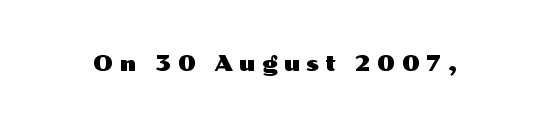
The image shows 22 px text type, upright; set unusually wide letter spacing (+0.26 em), not underlined.
